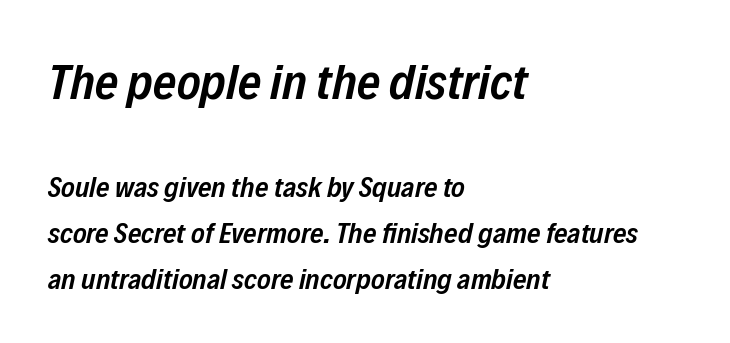
Which chunk is bigger? The first one — the top block dwarfs the bottom. There's an unmistakable incline to the writing here. Nobody touched the tracking dial on this one. A typesetter would call this leading conventional body-copy spacing. What weight is shown? A semibold, between regular and bold. The rag falls on the right side of this text block.
